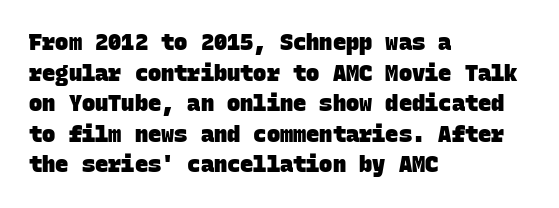
{"bold": "yes", "underline": "no", "align": "left", "line_spacing": "normal", "line_spacing_ratio": 1.39, "letter_spacing": "normal", "letter_spacing_em": 0.0, "glyph_px": 22}
